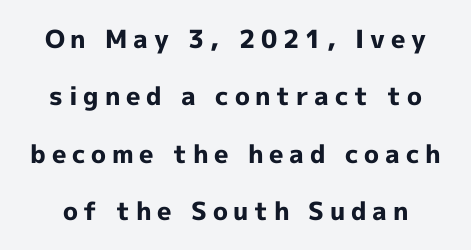
The image shows 25 px bold type, upright; set loose line spacing (2.3x), unusually wide letter spacing (+0.23 em), not underlined.
